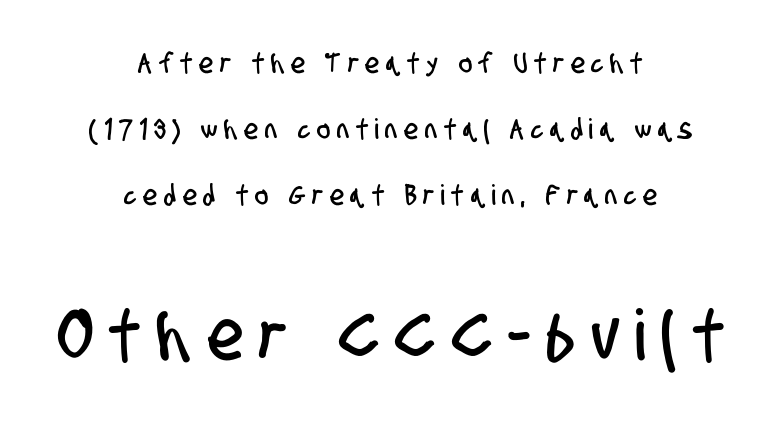
{"serif": "no", "width": "condensed", "stroke_contrast": "low", "x_height": "large", "monospaced": "no", "underline": "no", "align": "center", "line_spacing": "loose", "line_spacing_ratio": 2.35, "letter_spacing": "wide", "letter_spacing_em": 0.25, "larger_block": "second", "size_ratio": 2.5, "glyph_px": 70}
